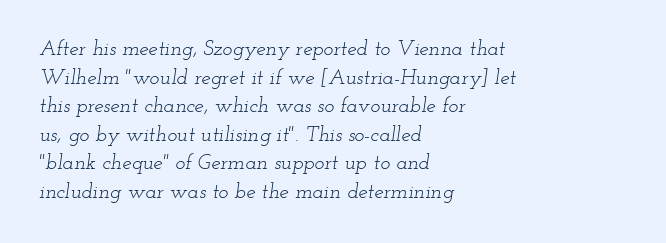
The image shows 21 px text type, italic (leaning right); set left-aligned, normal line spacing (1.36x), normal letter spacing, not underlined.
